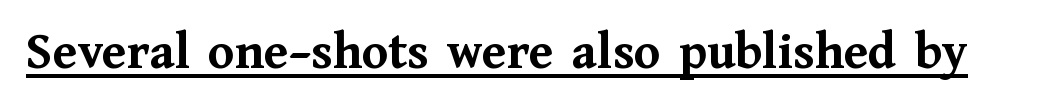
{"serif": "yes", "italic": "no", "bold": "yes", "weight": "semibold", "width": "normal", "stroke_contrast": "medium", "x_height": "medium", "monospaced": "no", "underline": "yes", "letter_spacing": "normal", "letter_spacing_em": 0.0, "glyph_px": 53}
